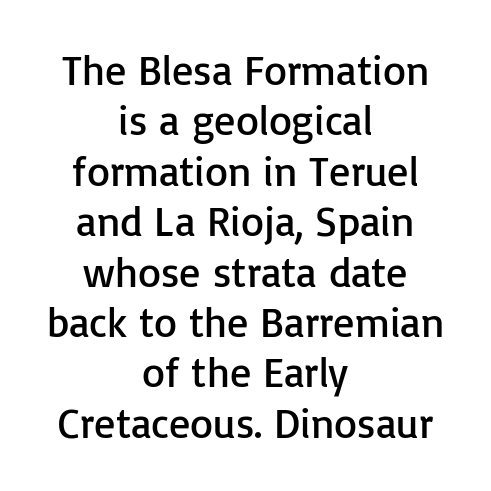
{"serif": "no", "italic": "no", "bold": "no", "weight": "regular", "width": "normal", "stroke_contrast": "low", "x_height": "medium", "monospaced": "no", "underline": "no", "align": "center", "line_spacing_ratio": 1.2, "letter_spacing": "normal", "letter_spacing_em": 0.0, "glyph_px": 42}
